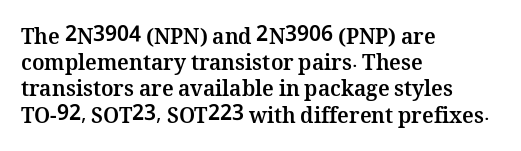
Q: Is the text bold? A: Yes.
Q: Is the text italic (slanted)? A: No, it is upright.
Q: Is the text underlined? A: No.
Q: How is the paragraph aligned? A: Left-aligned.
Q: Is the spacing between letters normal or unusually wide? A: Normal.
Q: Is the spacing between lines tight, normal or loose? A: Normal.
